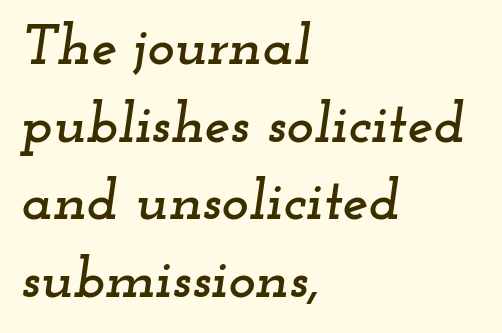
Q: Is the text italic (slanted)? A: Yes, it leans right by about 12 degrees.
Q: Is the typeface a serif or a sans-serif typeface? A: Serif.
Q: Is the text underlined? A: No.
Q: How is the paragraph aligned? A: Left-aligned.
Q: Is the spacing between letters normal or unusually wide? A: Normal.
Q: Is the spacing between lines tight, normal or loose? A: Normal.
Q: Width (condensed, normal, or wide)? A: Wide.
Q: Stroke contrast? A: Low.
Q: x-height? A: Small.
Q: Monospaced? A: No.
